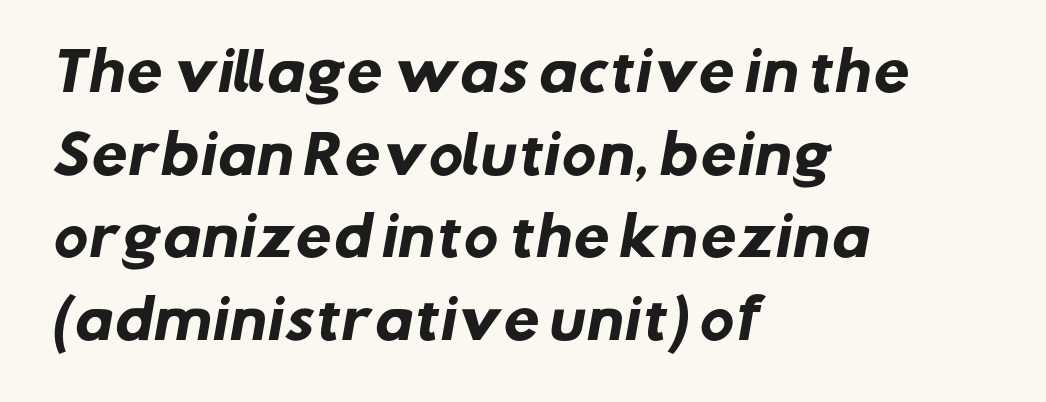
The image shows 52 px heavy sans-serif type; set left-aligned, normal line spacing (1.59x), normal letter spacing, not underlined; low stroke contrast and a medium x-height.
